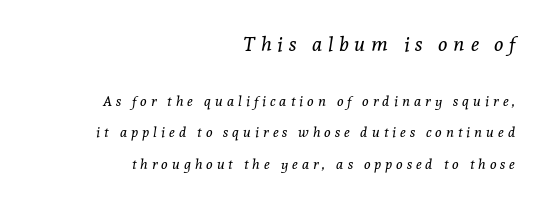
Top chunk: large. Bottom chunk: small. Regarding leading, the lines here are spaced well apart. Characters follow at a spacing far wider than the type designer built in. There's an unmistakable incline to the writing here. Is the stroke heavy? The answer is a plain regular-or-lighter.
